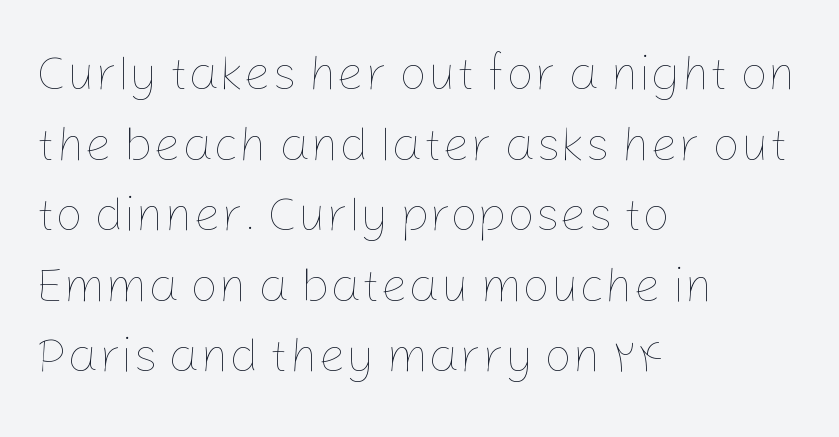
The image shows 49 px thin type, upright; set left-aligned, normal line spacing (1.44x), normal letter spacing, not underlined; low stroke contrast and a medium x-height.
